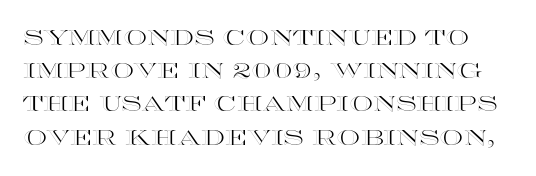
{"italic": "no", "underline": "no", "line_spacing": "normal", "line_spacing_ratio": 1.58, "letter_spacing": "normal", "letter_spacing_em": 0.0, "glyph_px": 21}
